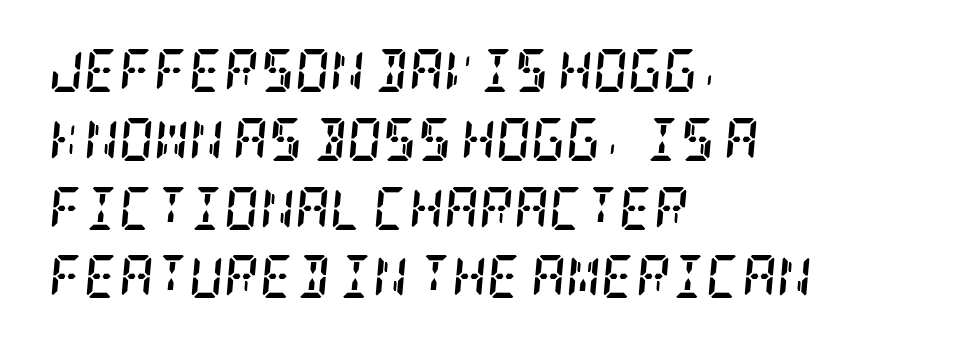
The face used here is seriffed, in the tradition of book romans. If you drew a ruler down the left edge, every line would touch it. Evenly set lines give the paragraph a standard silhouette. Is the letter spacing exaggerated? No — it looks like the ordinary default. This sample uses an oblique cut, with every glyph tilted off the vertical.
